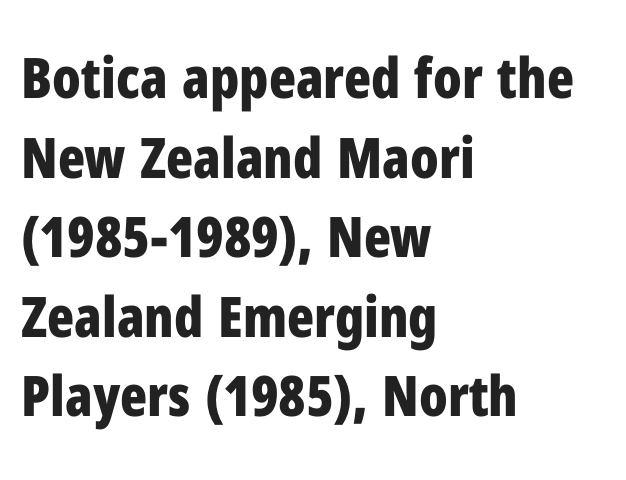
{"serif": "no", "italic": "no", "bold": "yes", "weight": "bold", "width": "condensed", "stroke_contrast": "low", "x_height": "medium", "monospaced": "no", "underline": "no", "align": "left", "line_spacing": "normal", "line_spacing_ratio": 1.42, "letter_spacing": "normal", "letter_spacing_em": 0.0, "glyph_px": 56}
